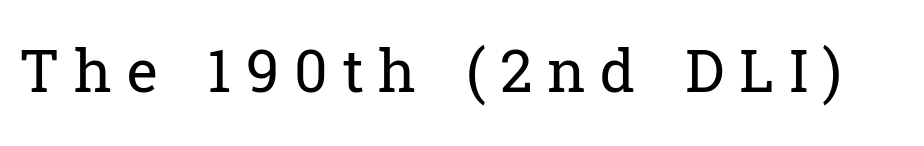
This is the regular roman posture of the typeface. You could only call the tracking loose — the letters float apart. The letters advance in unequal steps, a hallmark of proportional type. Letters have the restrained weight of plain body copy at most.
